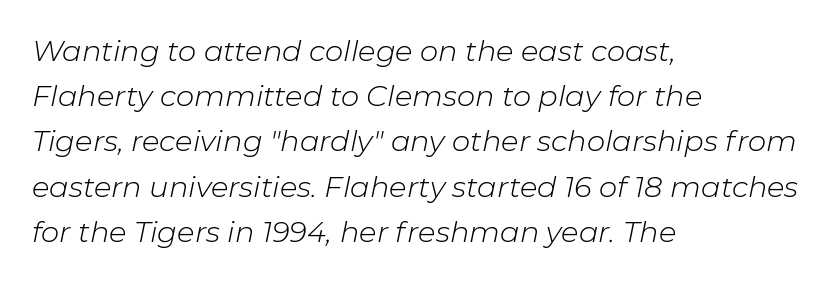
Weight: regular or lighter. All the whitespace from short lines collects on the right. The specimen reads as italic at a glance. The passage shown is typed in a proportional face where columns would drift.
